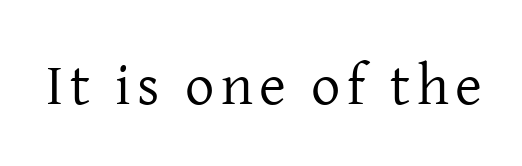
Q: Is the text bold? A: No.
Q: Is the text italic (slanted)? A: No, it is upright.
Q: Is the typeface a serif or a sans-serif typeface? A: Serif.
Q: Is the text underlined? A: No.
Q: Width (condensed, normal, or wide)? A: Normal.
Q: Stroke contrast? A: Low.
Q: x-height? A: Medium.
Q: Monospaced? A: No.
